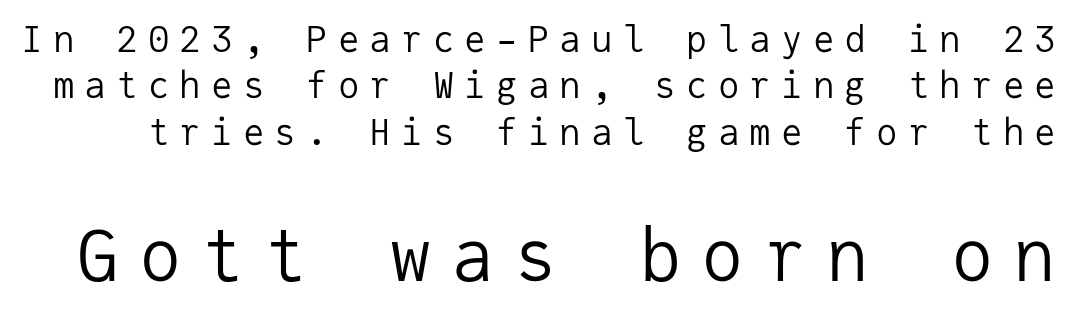
The image shows 71 px regular-weight sans-serif type, upright, monospaced; set normal line spacing (1.29x), unusually wide letter spacing (+0.28 em), not underlined; the second (bottom) block is 1.97x larger; low stroke contrast and a medium x-height.
